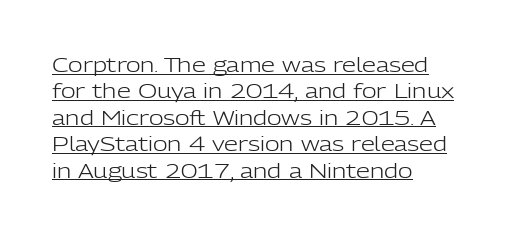
The image shows 20 px text type, upright; set left-aligned, normal line spacing (1.32x), normal letter spacing, underlined.
